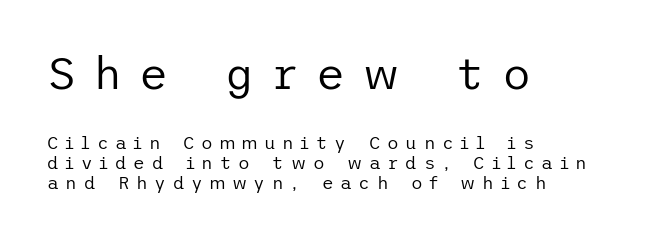
Q: Is the text bold? A: No.
Q: Is the text italic (slanted)? A: No, it is upright.
Q: Is the typeface a serif or a sans-serif typeface? A: Sans-serif.
Q: Is the text underlined? A: No.
Q: How is the paragraph aligned? A: Left-aligned.
Q: Is the spacing between letters normal or unusually wide? A: Unusually wide.
Q: Is the spacing between lines tight, normal or loose? A: Tight.
Q: Which block of text is set in a larger size, the first (top) or the second (bottom)? A: The first (top) one.
Q: Width (condensed, normal, or wide)? A: Normal.
Q: Stroke contrast? A: Low.
Q: x-height? A: Medium.
